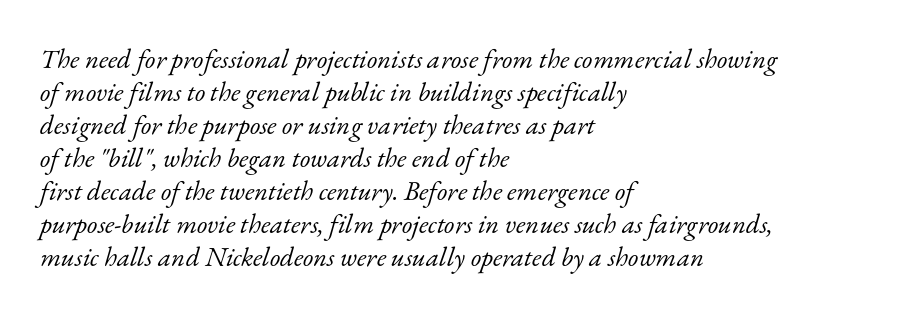
{"italic": "yes", "lean": "right", "slant_degrees": 17, "bold": "no", "underline": "no", "align": "left", "line_spacing_ratio": 1.22, "letter_spacing": "normal", "letter_spacing_em": 0.0, "glyph_px": 27}
